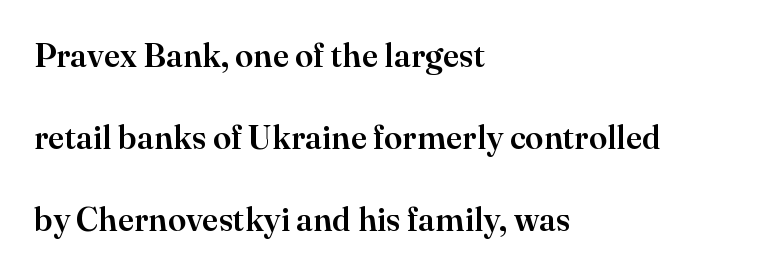
{"serif": "yes", "italic": "no", "width": "normal", "stroke_contrast": "high", "x_height": "small", "monospaced": "no", "underline": "no", "align": "left", "line_spacing": "loose", "line_spacing_ratio": 2.49, "letter_spacing": "normal", "letter_spacing_em": 0.0, "glyph_px": 33}
